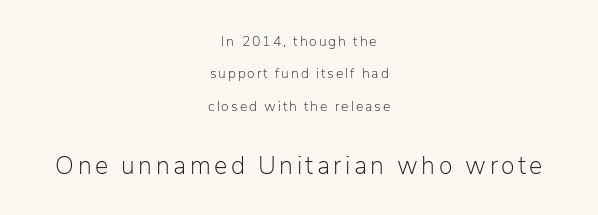
Q: Is the text bold? A: No.
Q: Is the text italic (slanted)? A: No, it is upright.
Q: Is the text underlined? A: No.
Q: How is the paragraph aligned? A: Centered.
Q: Is the spacing between lines tight, normal or loose? A: Loose.
Q: Which block of text is set in a larger size, the first (top) or the second (bottom)? A: The second (bottom) one.
